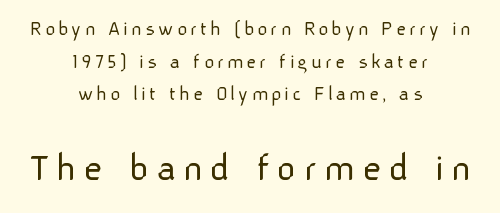
Whoever set this made the second block the dominant, larger element. This block has exactly the height ordinary leading produces. This is sans-serif lettering, the kind often seen on screens and signage. Designer's note — italics off, roman on. If you folded the block vertically in half, each line would mirror itself in length. A quiet, ordinary-to-light weight characterises the typeface.
